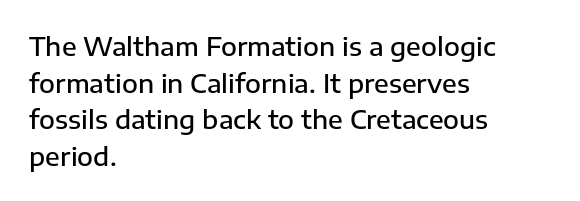
{"italic": "no", "bold": "semi", "underline": "no", "align": "left", "line_spacing": "normal", "line_spacing_ratio": 1.41, "letter_spacing": "normal", "letter_spacing_em": 0.0, "glyph_px": 26}
